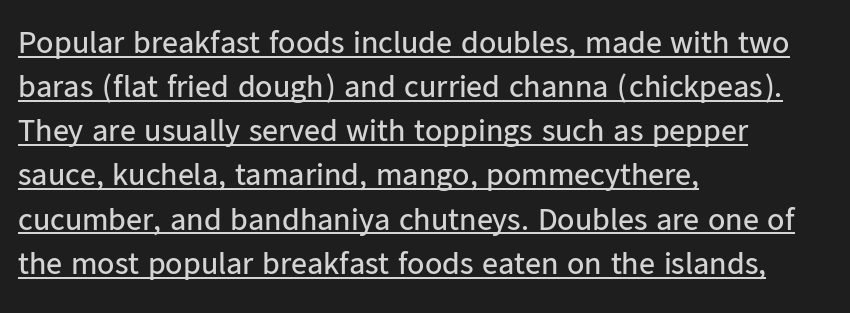
Q: Is the text bold? A: No.
Q: Is the text italic (slanted)? A: No, it is upright.
Q: Is the typeface a serif or a sans-serif typeface? A: Sans-serif.
Q: Is the text underlined? A: Yes.
Q: How is the paragraph aligned? A: Left-aligned.
Q: Is the spacing between letters normal or unusually wide? A: Normal.
Q: Is the spacing between lines tight, normal or loose? A: Normal.
Q: Width (condensed, normal, or wide)? A: Normal.
Q: Stroke contrast? A: Low.
Q: x-height? A: Medium.
Q: Monospaced? A: No.
